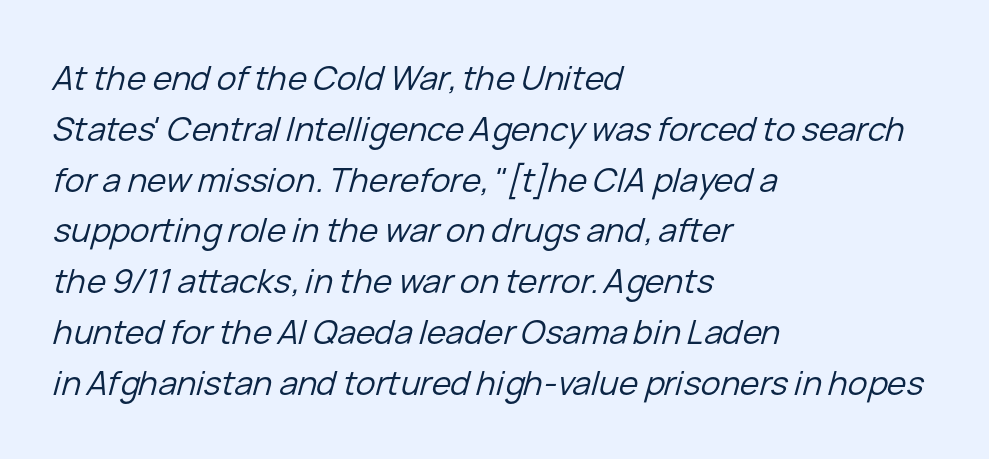
{"italic": "yes", "lean": "right", "slant_degrees": 15, "bold": "no", "weight": "regular", "width": "normal", "stroke_contrast": "low", "x_height": "medium", "monospaced": "no", "underline": "no", "align": "left", "line_spacing": "normal", "line_spacing_ratio": 1.54, "letter_spacing": "normal", "letter_spacing_em": 0.0, "glyph_px": 33}
